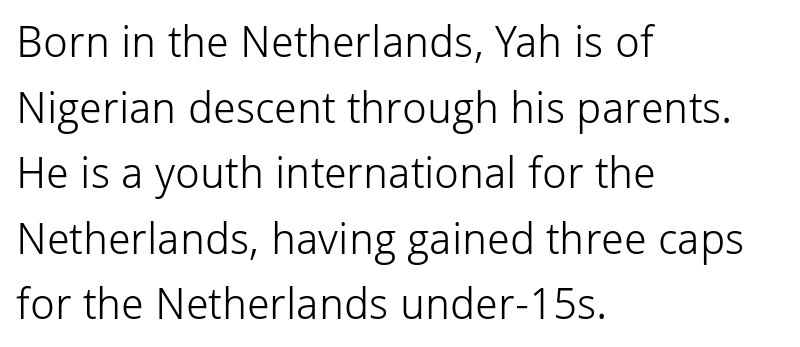
{"serif": "no", "italic": "no", "bold": "no", "weight": "light", "width": "normal", "stroke_contrast": "low", "x_height": "medium", "monospaced": "no", "underline": "no", "align": "left", "line_spacing": "normal", "line_spacing_ratio": 1.49, "letter_spacing": "normal", "letter_spacing_em": 0.0, "glyph_px": 44}
